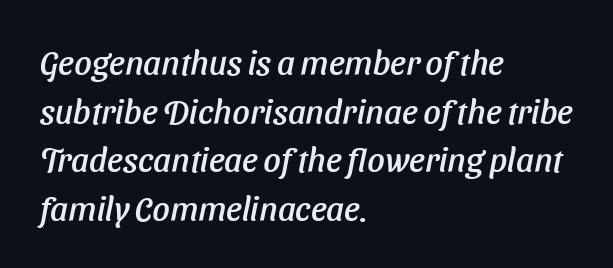
The image shows 34 px text type; set left-aligned, normal line spacing (1.43x), normal letter spacing, not underlined; low stroke contrast and a medium x-height.
